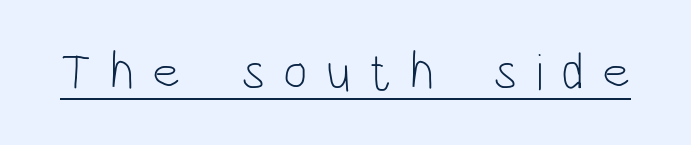
{"serif": "no", "italic": "no", "bold": "no", "weight": "light", "width": "condensed", "stroke_contrast": "low", "x_height": "large", "monospaced": "no", "underline": "yes", "letter_spacing": "wide", "letter_spacing_em": 0.35, "glyph_px": 52}
